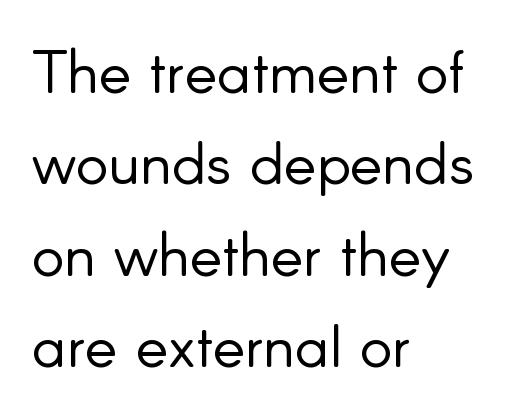
Q: Is the text bold? A: No.
Q: Is the text italic (slanted)? A: No, it is upright.
Q: Is the typeface a serif or a sans-serif typeface? A: Sans-serif.
Q: Is the text underlined? A: No.
Q: How is the paragraph aligned? A: Left-aligned.
Q: Is the spacing between letters normal or unusually wide? A: Normal.
Q: Is the spacing between lines tight, normal or loose? A: Normal.
Q: Width (condensed, normal, or wide)? A: Normal.
Q: Stroke contrast? A: Low.
Q: x-height? A: Small.
Q: Monospaced? A: No.
